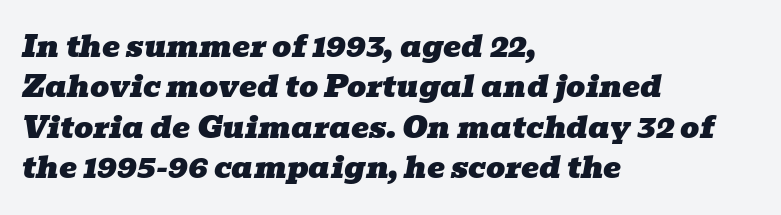
{"serif": "yes", "italic": "yes", "lean": "right", "slant_degrees": 10, "width": "wide", "stroke_contrast": "low", "x_height": "medium", "monospaced": "no", "underline": "no", "align": "left", "line_spacing": "normal", "line_spacing_ratio": 1.35, "letter_spacing": "normal", "letter_spacing_em": 0.0, "glyph_px": 30}
